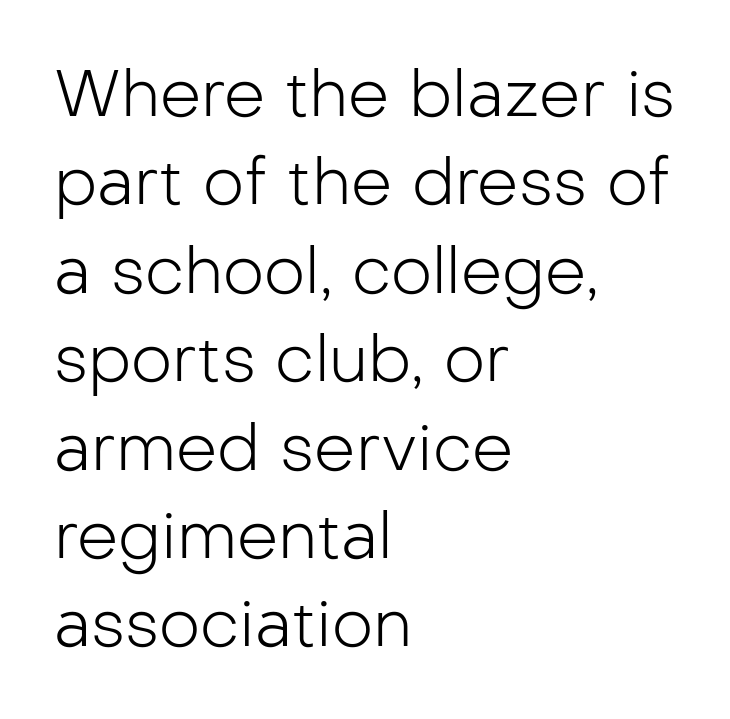
{"serif": "no", "italic": "no", "bold": "no", "weight": "light", "width": "normal", "stroke_contrast": "low", "x_height": "medium", "monospaced": "no", "underline": "no", "align": "left", "line_spacing": "normal", "line_spacing_ratio": 1.36, "letter_spacing": "normal", "letter_spacing_em": 0.0, "glyph_px": 65}
